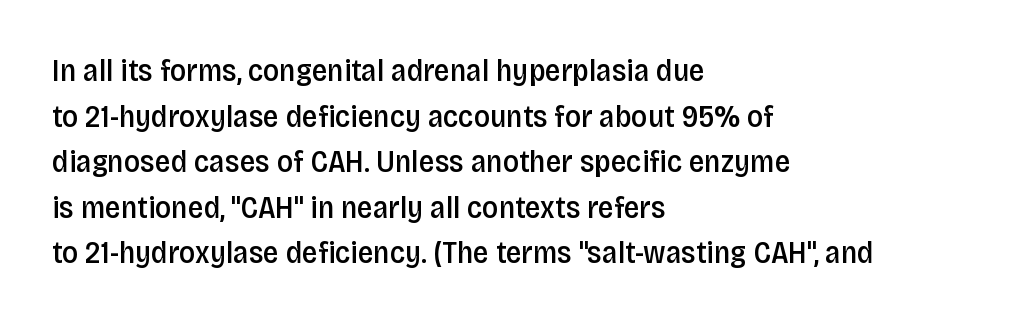
Stroke terminals: plain, sans-serif. As a designer I'd log this as weight 600, semibold. What stands out about the letter spacing? Nothing — it is the standard amount. Spacing verdict: proportional, widths tailored to each character. Ascenders rise straight up at ninety degrees.
